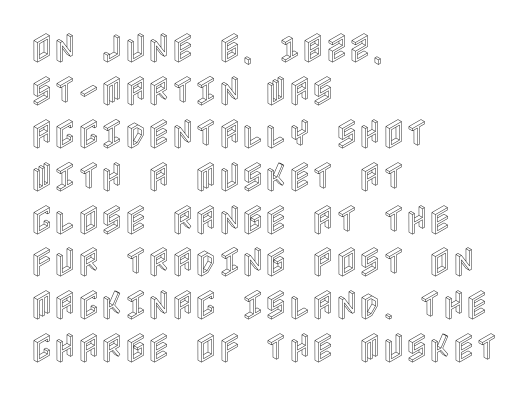
Q: Is the text italic (slanted)? A: No, it is upright.
Q: Is the text underlined? A: No.
Q: How is the paragraph aligned? A: Left-aligned.
Q: Is the spacing between letters normal or unusually wide? A: Normal.
Q: Is the spacing between lines tight, normal or loose? A: Normal.
Q: Width (condensed, normal, or wide)? A: Condensed.
Q: x-height? A: Large.
